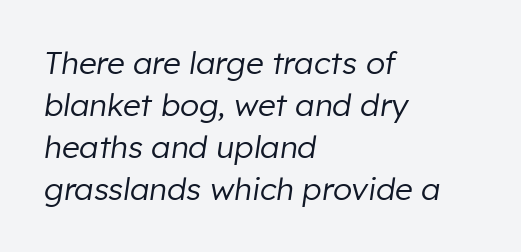
The image shows 31 px regular-weight type, italic (leaning right); set left-aligned, normal line spacing (1.36x), normal letter spacing, not underlined; low stroke contrast and a medium x-height.
